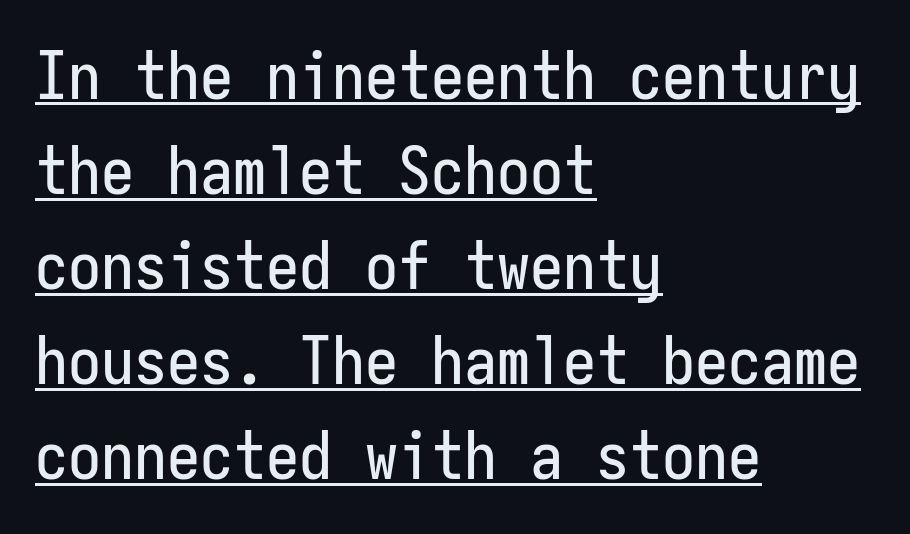
The image shows 66 px condensed sans-serif type, upright, monospaced; set left-aligned, normal line spacing (1.44x), normal letter spacing, underlined; low stroke contrast and a medium x-height.
